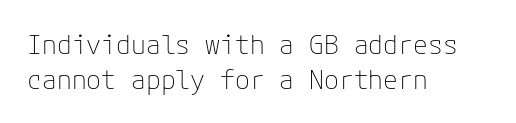
This sample keeps an unexceptional amount of space between lines. Characters remain perfectly vertical along every line. The gap between lines stays unmarked. Is this a heavy cut? Hardly; it is regular or lighter.
